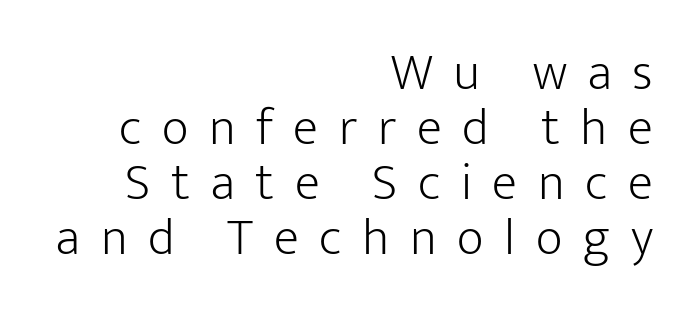
{"serif": "no", "italic": "no", "bold": "no", "weight": "light", "width": "normal", "stroke_contrast": "low", "x_height": "medium", "monospaced": "no", "underline": "no", "align": "right", "line_spacing": "tight", "line_spacing_ratio": 1.06, "letter_spacing": "wide", "letter_spacing_em": 0.4, "glyph_px": 52}
